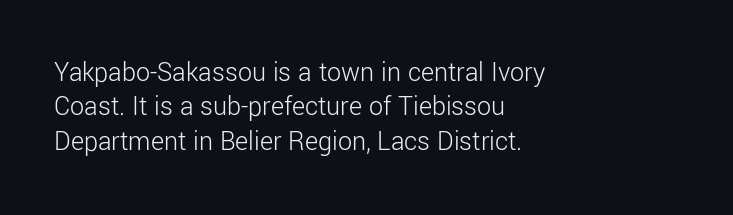
{"serif": "no", "italic": "no", "bold": "no", "weight": "light", "width": "normal", "stroke_contrast": "low", "x_height": "medium", "monospaced": "no", "underline": "no", "align": "left", "line_spacing_ratio": 1.23, "letter_spacing": "normal", "letter_spacing_em": 0.0, "glyph_px": 28}
